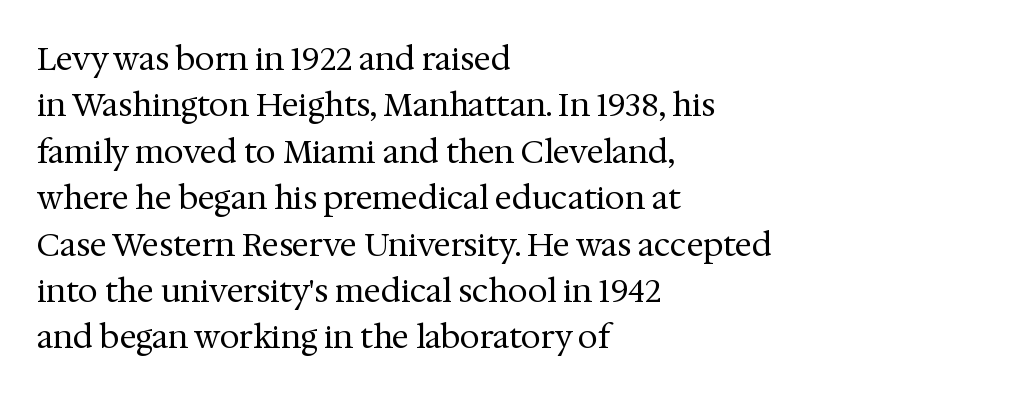
Varying glyph widths throughout — classic text-font behaviour. The passage shown is not underscored anywhere. To sum up the face: it has serifs. The paragraph has a hard left edge and a soft right edge. The designer left line spacing at the default. Tracking value appears to be zero — textbook default spacing.
